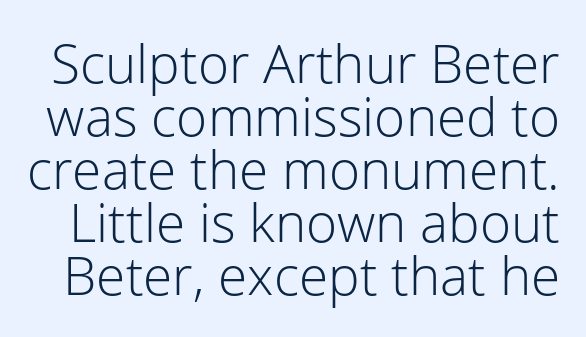
Q: Is the text bold? A: No.
Q: Is the text italic (slanted)? A: No, it is upright.
Q: Is the typeface a serif or a sans-serif typeface? A: Sans-serif.
Q: Is the text underlined? A: No.
Q: Is the spacing between letters normal or unusually wide? A: Normal.
Q: Is the spacing between lines tight, normal or loose? A: Tight.
Q: Width (condensed, normal, or wide)? A: Normal.
Q: Stroke contrast? A: Low.
Q: x-height? A: Medium.
Q: Monospaced? A: No.
